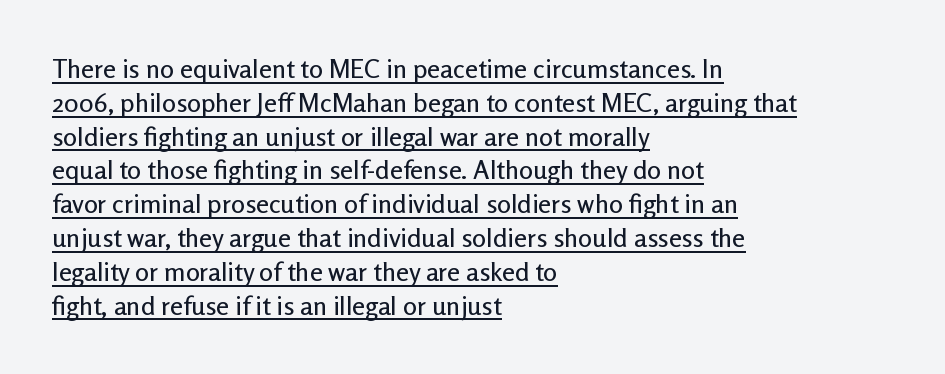
The image shows 26 px text type, upright; set left-aligned, normal line spacing (1.3x), normal letter spacing, underlined.
